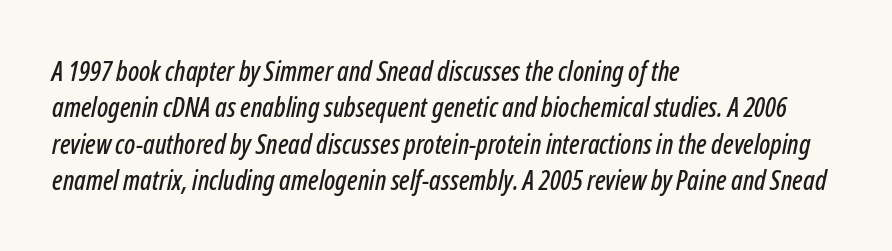
Q: Is the text italic (slanted)? A: Yes, it leans right by about 12 degrees.
Q: Is the text underlined? A: No.
Q: How is the paragraph aligned? A: Left-aligned.
Q: Is the spacing between letters normal or unusually wide? A: Normal.
Q: Is the spacing between lines tight, normal or loose? A: Normal.
